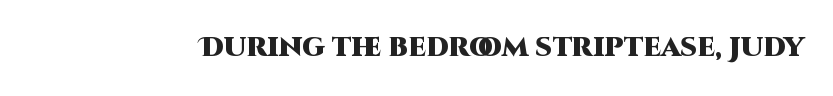
The image shows 27 px bold type, upright; set normal letter spacing, not underlined.
